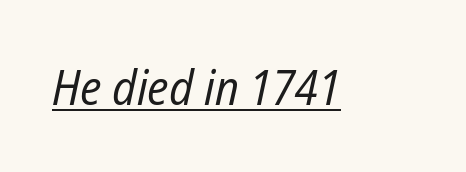
Q: Is the text bold? A: No.
Q: Is the text italic (slanted)? A: Yes, it leans right by about 12 degrees.
Q: Is the text underlined? A: Yes.
Q: Is the spacing between letters normal or unusually wide? A: Normal.
Q: Width (condensed, normal, or wide)? A: Condensed.
Q: Stroke contrast? A: Low.
Q: x-height? A: Medium.
Q: Monospaced? A: No.
